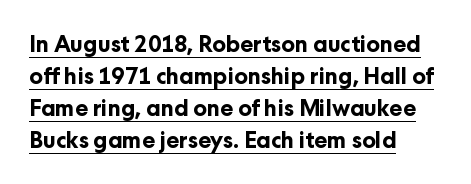
The image shows 22 px bold type, upright; set left-aligned, normal line spacing (1.46x), normal letter spacing, underlined.
